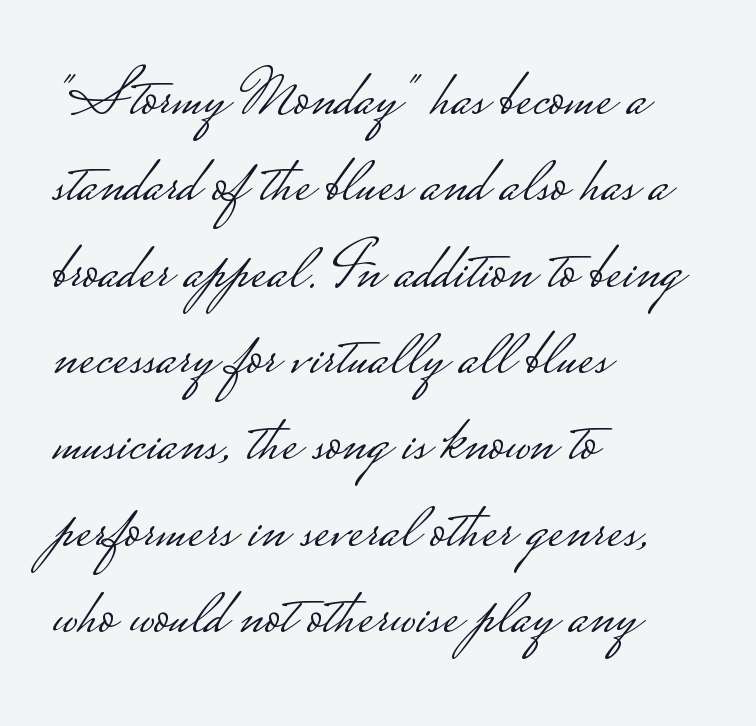
The image shows 68 px light, wide sans-serif type; set left-aligned, normal line spacing (1.27x), normal letter spacing, not underlined; low stroke contrast.
